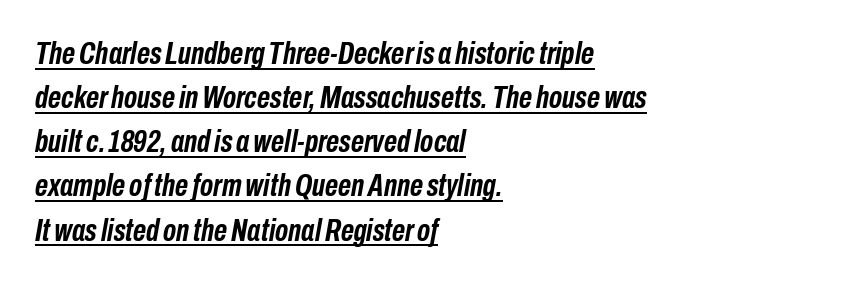
The image shows 32 px semibold, condensed type, italic (leaning right); set left-aligned, normal line spacing (1.38x), normal letter spacing, underlined; low stroke contrast and a medium x-height.
